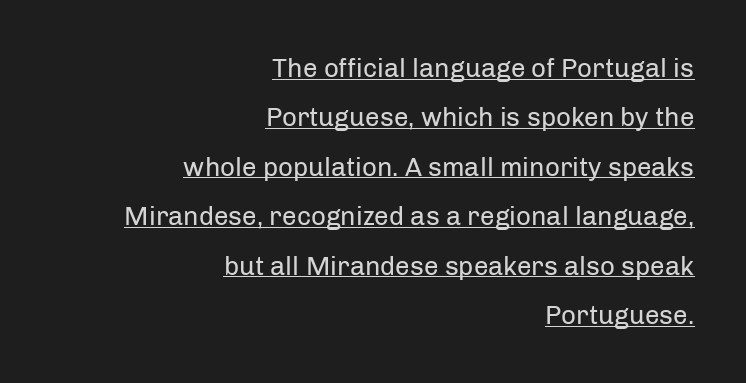
The image shows 26 px text type, upright; set right-aligned, loose line spacing (1.9x), normal letter spacing, underlined.
